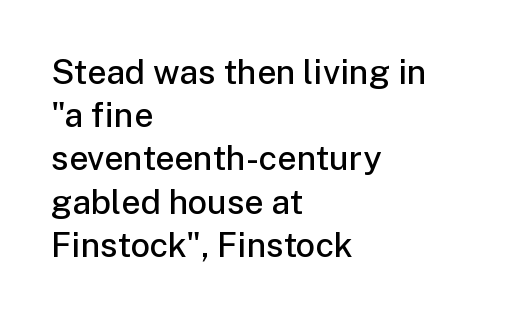
Rendered with straight, roman letterforms. Short and long lines alike share a common starting point at left. The words here are not underlined. Students, this is semibold: more ink than regular, less than bold.
